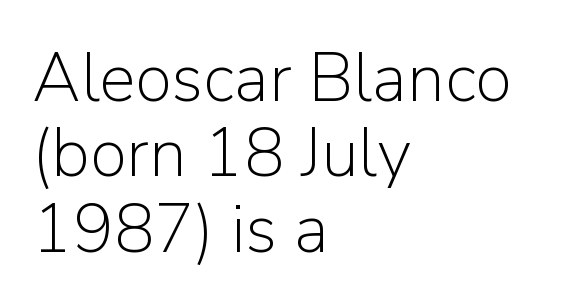
If you drew a line through each stem, it would be perfectly vertical. Horizontal bands of white between lines are thin slivers. The strokes are not fattened; the text isn't bold. These lines are set flush left with a ragged right edge. The rendering keeps characters at their native spacing.
